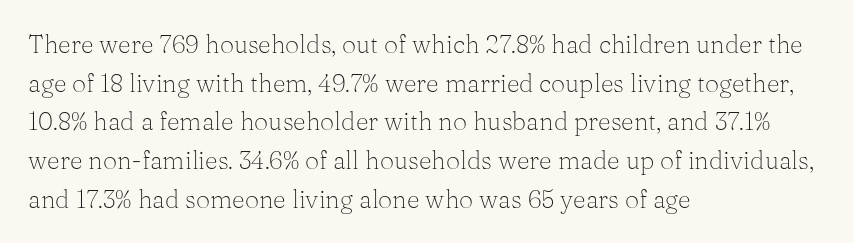
{"italic": "no", "bold": "no", "underline": "no", "align": "left", "line_spacing": "normal", "line_spacing_ratio": 1.55, "letter_spacing": "normal", "letter_spacing_em": 0.0, "glyph_px": 25}
